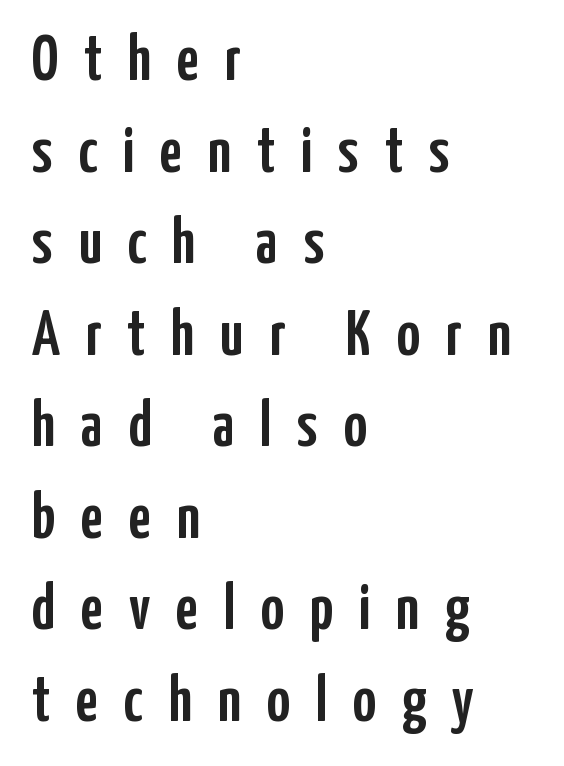
The image shows 64 px condensed sans-serif type, upright; set left-aligned, normal line spacing (1.43x), unusually wide letter spacing (+0.4 em), not underlined; low stroke contrast and a medium x-height.
